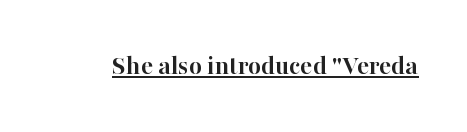
{"serif": "yes", "italic": "no", "bold": "yes", "weight": "semibold", "width": "normal", "stroke_contrast": "high", "x_height": "medium", "monospaced": "no", "underline": "yes", "letter_spacing": "normal", "letter_spacing_em": 0.0, "glyph_px": 28}
